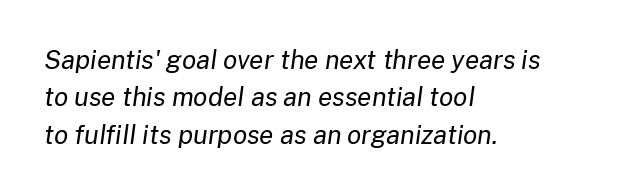
The image shows 26 px text type, italic (leaning right); set left-aligned, normal line spacing (1.44x), normal letter spacing, not underlined.
